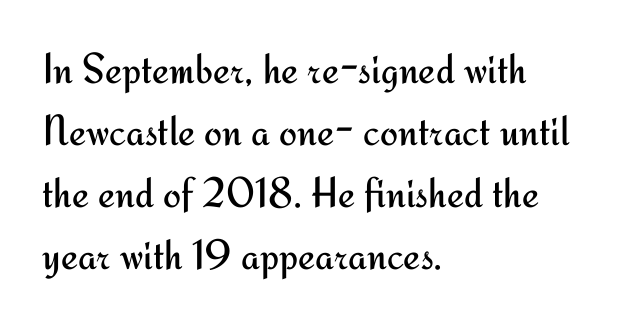
Q: Is the text bold? A: No.
Q: Is the text italic (slanted)? A: No, it is upright.
Q: Is the typeface a serif or a sans-serif typeface? A: Sans-serif.
Q: Is the text underlined? A: No.
Q: How is the paragraph aligned? A: Left-aligned.
Q: Is the spacing between letters normal or unusually wide? A: Normal.
Q: Is the spacing between lines tight, normal or loose? A: Normal.
Q: Width (condensed, normal, or wide)? A: Normal.
Q: Stroke contrast? A: Medium.
Q: x-height? A: Small.
Q: Monospaced? A: No.
